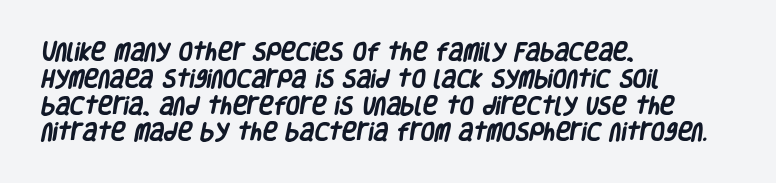
The image shows 20 px bold type; set left-aligned, normal line spacing (1.34x), normal letter spacing, not underlined.
